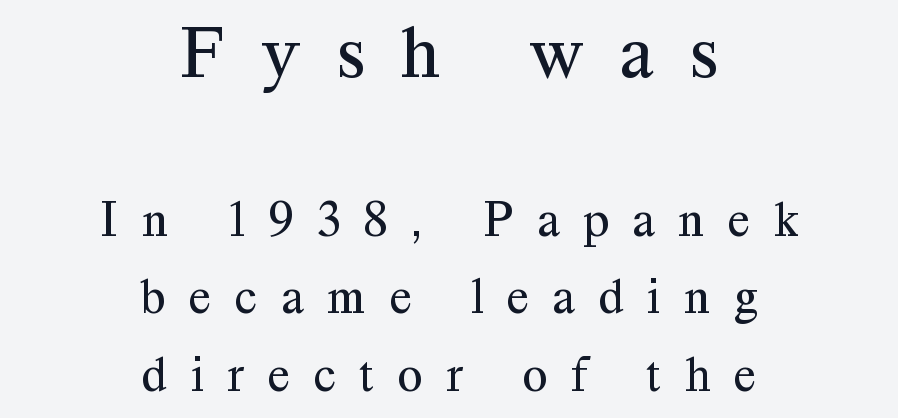
Italic? Not at all — the glyphs are vertical. Centered paragraph, ragged on both sides. The face used here is seriffed, in the tradition of book romans. A bare baseline throughout the passage. Is there much room between lines? A standard amount, neither cramped nor airy. Varying glyph widths throughout — classic text-font behaviour.
